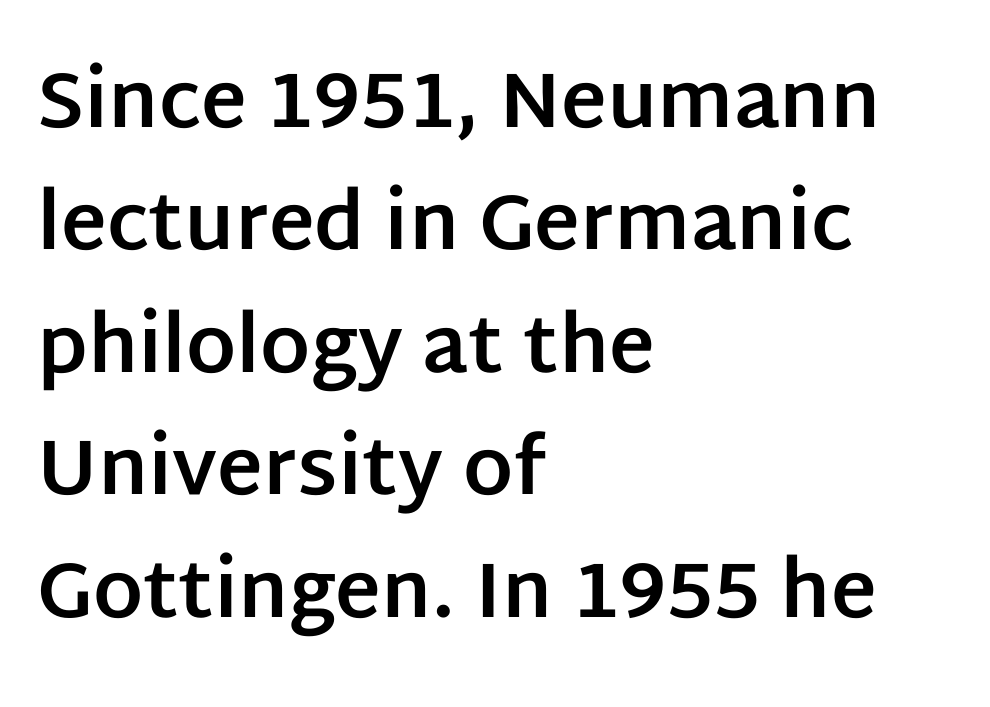
Q: Is the text bold? A: Yes.
Q: Is the text italic (slanted)? A: No, it is upright.
Q: Is the typeface a serif or a sans-serif typeface? A: Sans-serif.
Q: Is the text underlined? A: No.
Q: How is the paragraph aligned? A: Left-aligned.
Q: Is the spacing between letters normal or unusually wide? A: Normal.
Q: Is the spacing between lines tight, normal or loose? A: Normal.
Q: Width (condensed, normal, or wide)? A: Normal.
Q: Stroke contrast? A: Low.
Q: x-height? A: Large.
Q: Monospaced? A: No.
